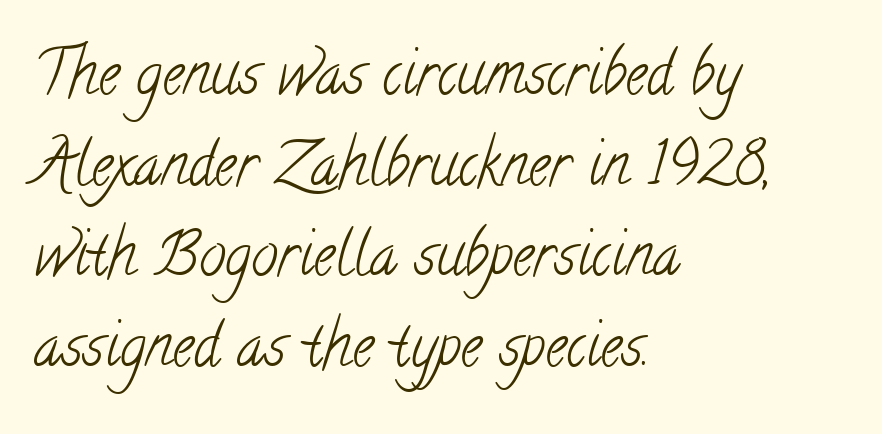
The image shows 60 px light, condensed serif type; set left-aligned, normal line spacing (1.51x), normal letter spacing, not underlined; low stroke contrast and a small x-height.
